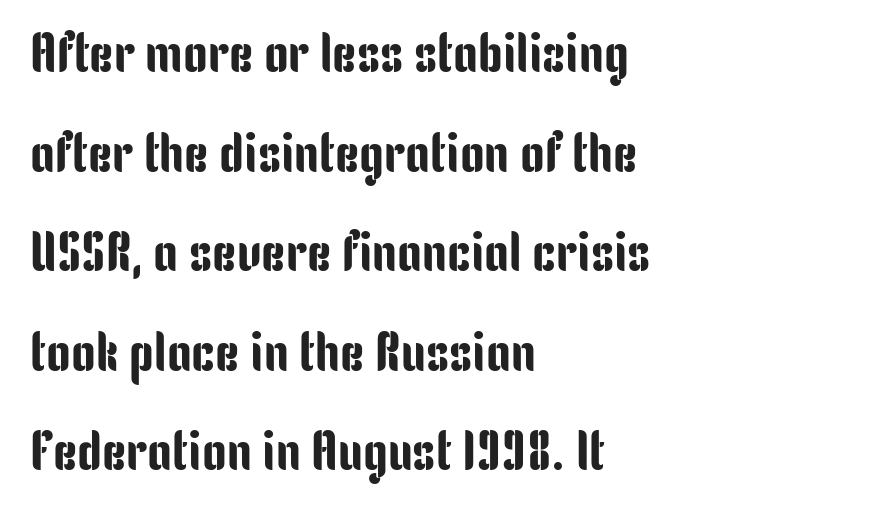
The rendering uses natural spacing where letterforms have individual widths. Casual observation: everything's shoved over to the left. Has an underline been added? It has not. Is this a sans? Yes — the strokes have no serifs. This rendering leaves character spacing at its baseline value. The font's upright variant was chosen for this text.
